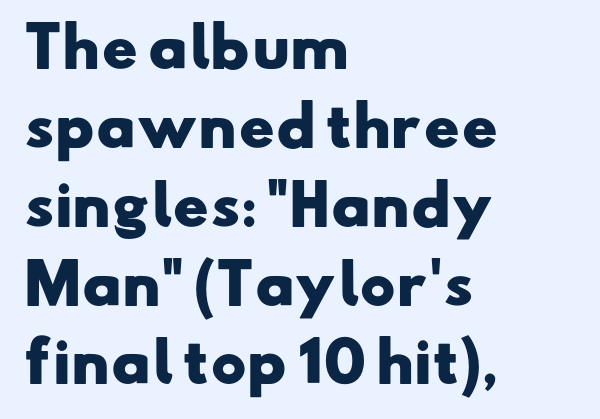
Q: Is the text bold? A: Yes.
Q: Is the typeface a serif or a sans-serif typeface? A: Sans-serif.
Q: Is the text underlined? A: No.
Q: How is the paragraph aligned? A: Left-aligned.
Q: Is the spacing between letters normal or unusually wide? A: Normal.
Q: Is the spacing between lines tight, normal or loose? A: Normal.
Q: Width (condensed, normal, or wide)? A: Wide.
Q: Stroke contrast? A: Low.
Q: x-height? A: Small.
Q: Monospaced? A: No.
